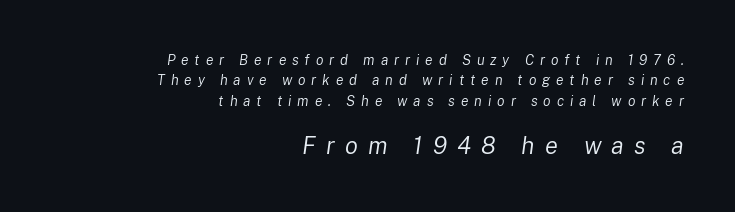
The whole block is typeset with a tilt. A bare baseline throughout the passage. A light-to-regular cut is what we see here. Type size steps up from the first block to the second. Visually the block forms a straight wall on the right and a jagged coastline on the left.
